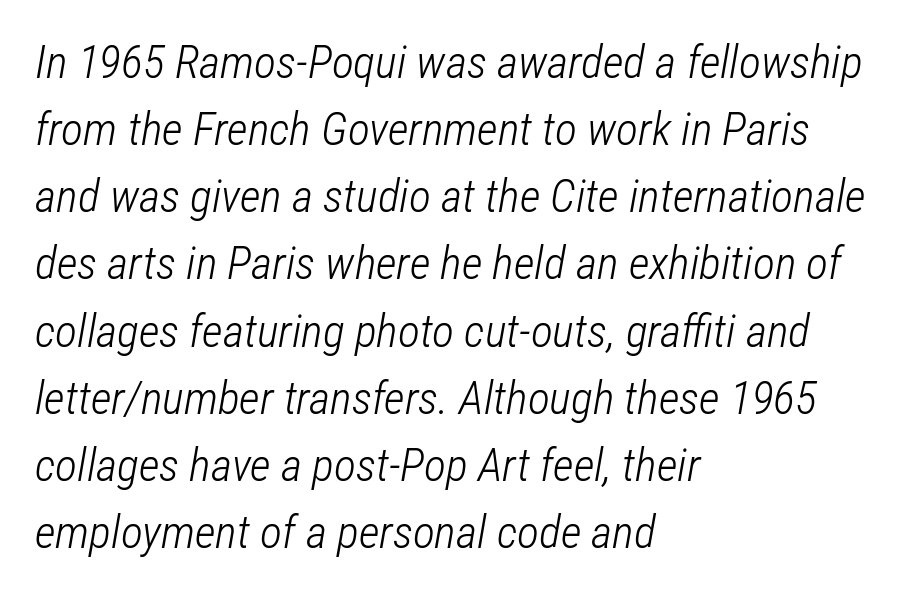
{"italic": "yes", "lean": "right", "slant_degrees": 12, "bold": "no", "weight": "light", "width": "condensed", "stroke_contrast": "low", "x_height": "medium", "monospaced": "no", "underline": "no", "align": "left", "line_spacing": "normal", "line_spacing_ratio": 1.46, "letter_spacing": "normal", "letter_spacing_em": 0.0, "glyph_px": 46}
